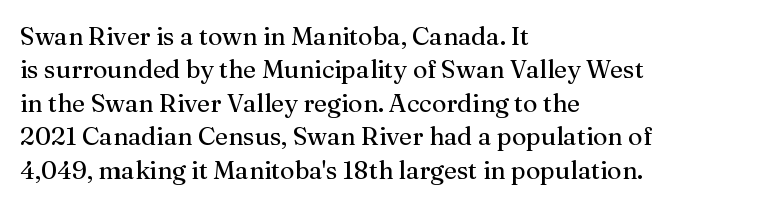
{"italic": "no", "bold": "no", "underline": "no", "align": "left", "line_spacing": "normal", "line_spacing_ratio": 1.34, "letter_spacing": "normal", "letter_spacing_em": 0.0, "glyph_px": 25}
